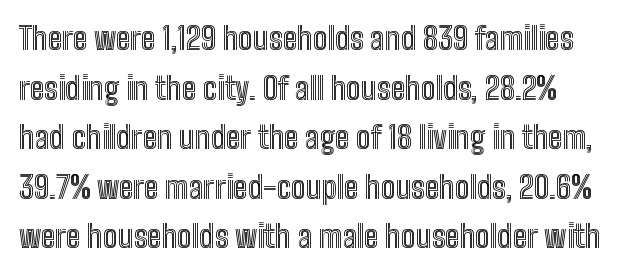
The image shows 31 px condensed type, upright; set normal line spacing (1.6x), normal letter spacing, not underlined; a medium x-height.
